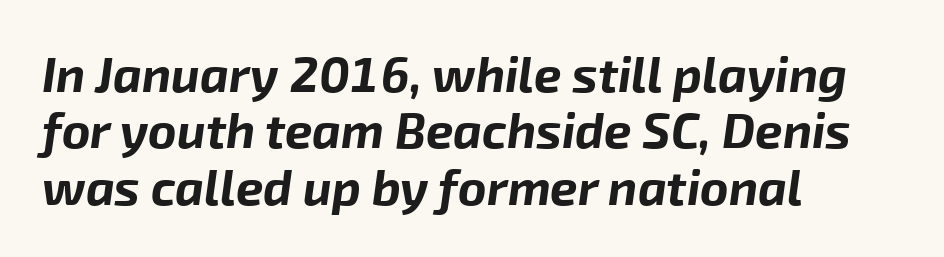
{"italic": "yes", "lean": "right", "slant_degrees": 8, "bold": "yes", "weight": "bold", "width": "normal", "stroke_contrast": "low", "x_height": "medium", "monospaced": "no", "underline": "no", "align": "left", "line_spacing": "tight", "line_spacing_ratio": 1.15, "letter_spacing": "normal", "letter_spacing_em": 0.0, "glyph_px": 49}
